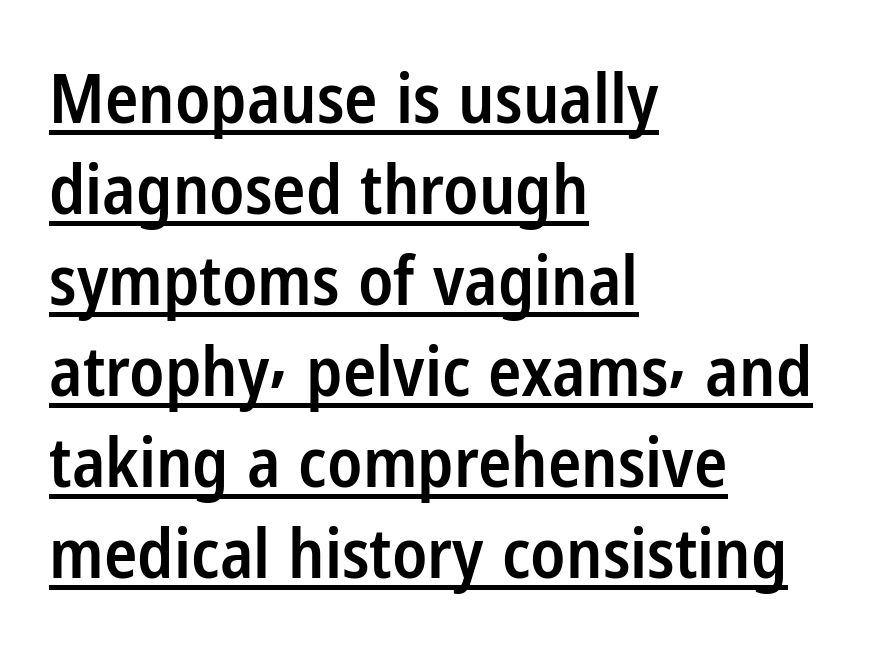
{"serif": "no", "italic": "no", "bold": "semi", "weight": "semibold", "width": "condensed", "stroke_contrast": "low", "x_height": "medium", "monospaced": "no", "underline": "yes", "align": "left", "line_spacing": "normal", "line_spacing_ratio": 1.32, "letter_spacing": "normal", "letter_spacing_em": 0.0, "glyph_px": 69}
